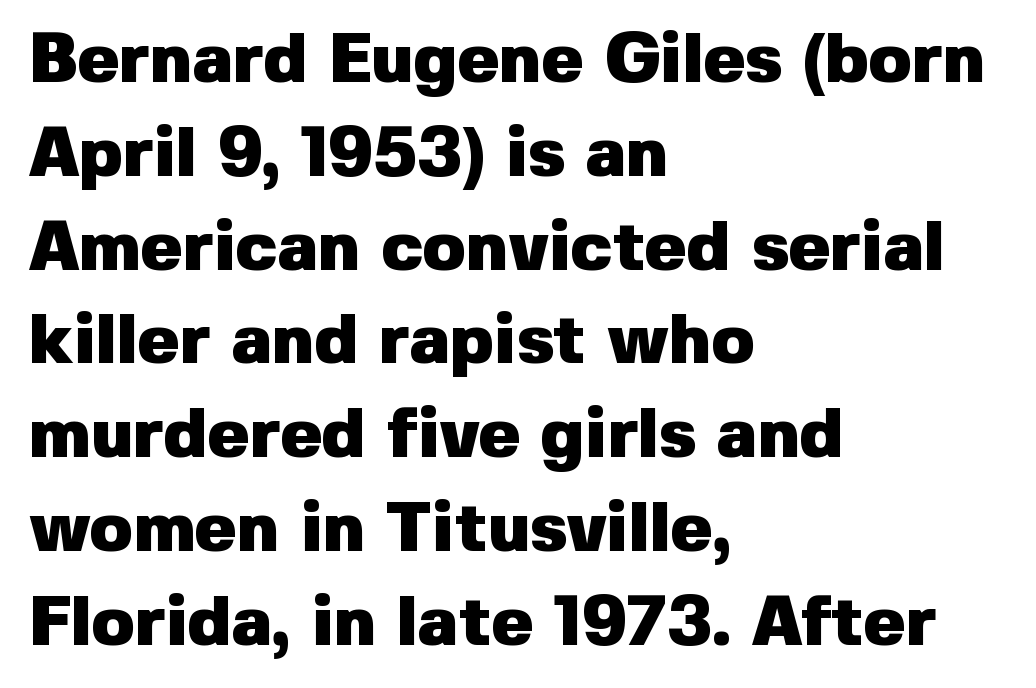
The image shows 70 px heavy sans-serif type, upright; set left-aligned, normal line spacing (1.34x), normal letter spacing, not underlined; low stroke contrast and a medium x-height.
